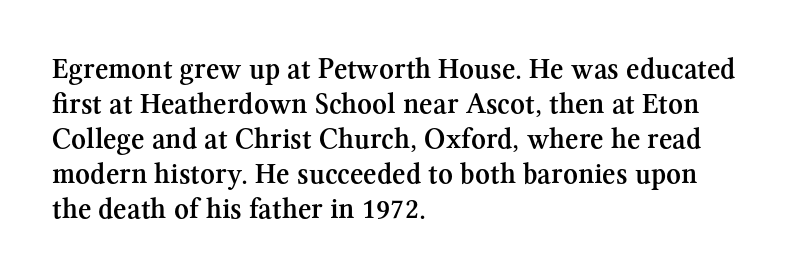
This rendering leaves character spacing at its baseline value. The face used here is proportionally spaced, like ordinary book or web type. Honestly, there is no underline to notice here at all. Stems and bowls a touch heavier than normal — semibold.
